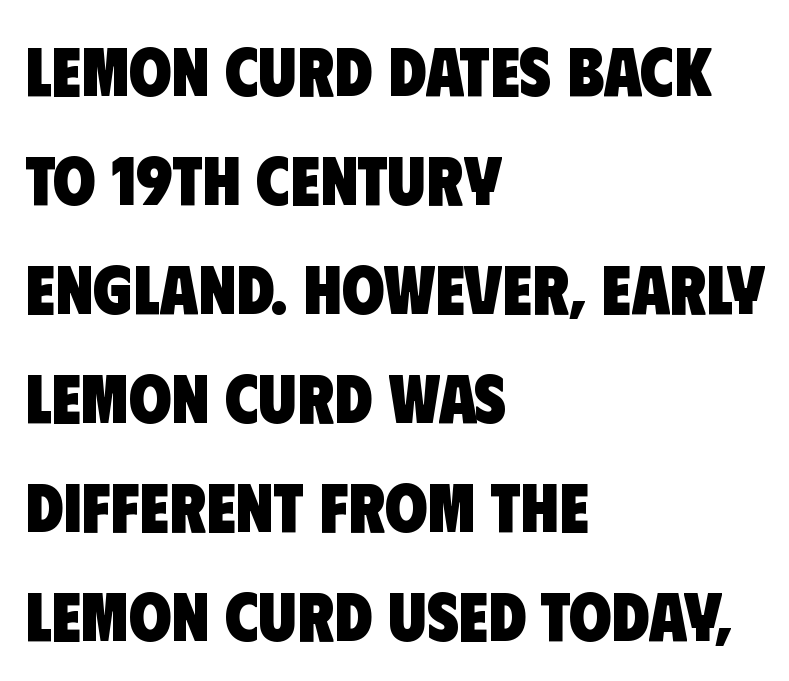
{"serif": "no", "bold": "yes", "weight": "heavy", "width": "condensed", "stroke_contrast": "low", "x_height": "large", "monospaced": "no", "underline": "no", "align": "left", "line_spacing": "normal", "line_spacing_ratio": 1.58, "letter_spacing": "normal", "letter_spacing_em": 0.0, "glyph_px": 69}
